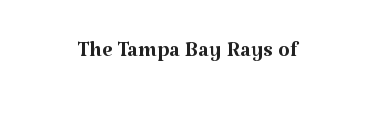
Q: Is the text bold? A: No.
Q: Is the text italic (slanted)? A: No, it is upright.
Q: Is the typeface a serif or a sans-serif typeface? A: Serif.
Q: Is the text underlined? A: No.
Q: Is the spacing between letters normal or unusually wide? A: Normal.
Q: Width (condensed, normal, or wide)? A: Normal.
Q: Stroke contrast? A: Medium.
Q: x-height? A: Medium.
Q: Monospaced? A: No.
